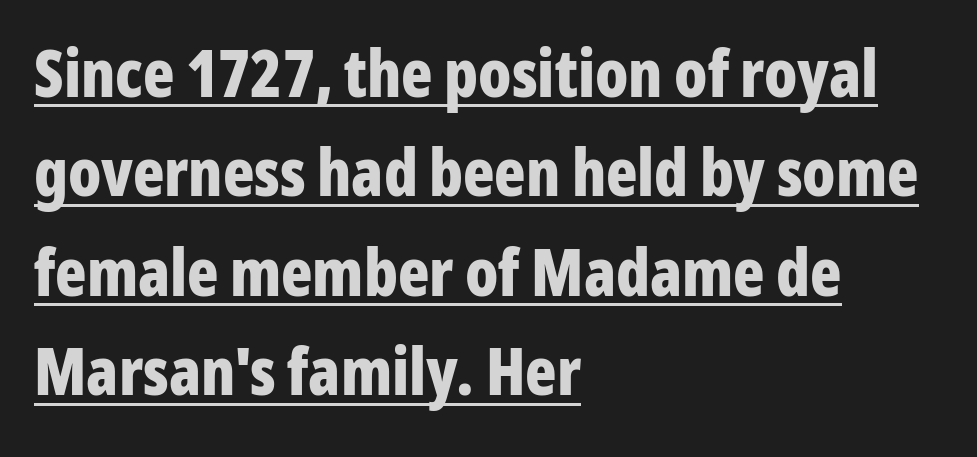
You can tell from the bare stems that sans-serif type was used. Think of a printed novel: that variable character pitch is what you see here. Honestly, the row spacing looks completely unremarkable. Rendered with straight, roman letterforms. Letter spacing: default. Chunky letters — that's bold for sure.
